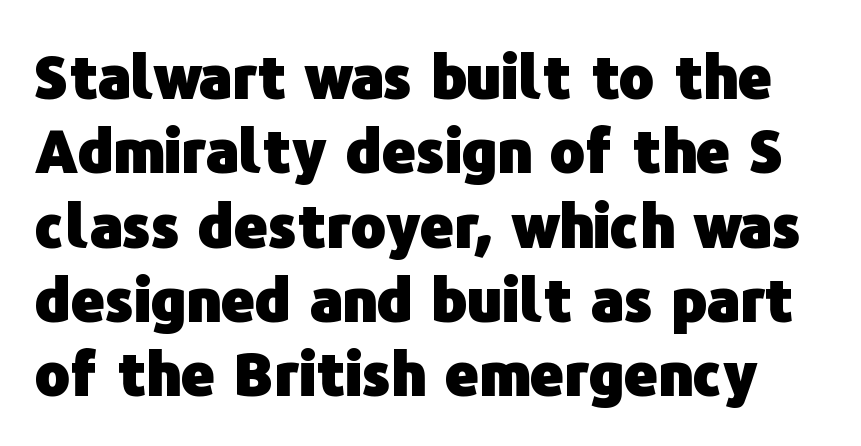
Q: Is the text bold? A: Yes.
Q: Is the text italic (slanted)? A: No, it is upright.
Q: Is the typeface a serif or a sans-serif typeface? A: Sans-serif.
Q: Is the text underlined? A: No.
Q: Is the spacing between letters normal or unusually wide? A: Normal.
Q: Is the spacing between lines tight, normal or loose? A: Normal.
Q: Width (condensed, normal, or wide)? A: Normal.
Q: Stroke contrast? A: Low.
Q: x-height? A: Medium.
Q: Monospaced? A: No.
